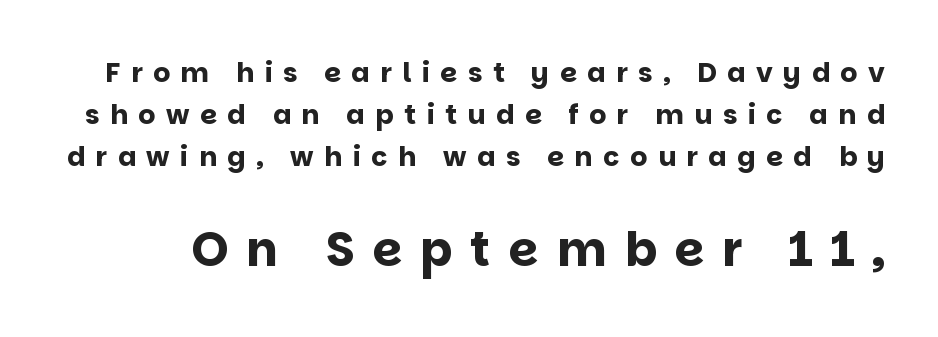
Q: Is the text bold? A: Yes.
Q: Is the text italic (slanted)? A: No, it is upright.
Q: Is the typeface a serif or a sans-serif typeface? A: Sans-serif.
Q: Is the text underlined? A: No.
Q: Is the spacing between letters normal or unusually wide? A: Unusually wide.
Q: Is the spacing between lines tight, normal or loose? A: Normal.
Q: Which block of text is set in a larger size, the first (top) or the second (bottom)? A: The second (bottom) one.
Q: Width (condensed, normal, or wide)? A: Normal.
Q: Stroke contrast? A: Low.
Q: x-height? A: Large.
Q: Monospaced? A: No.
